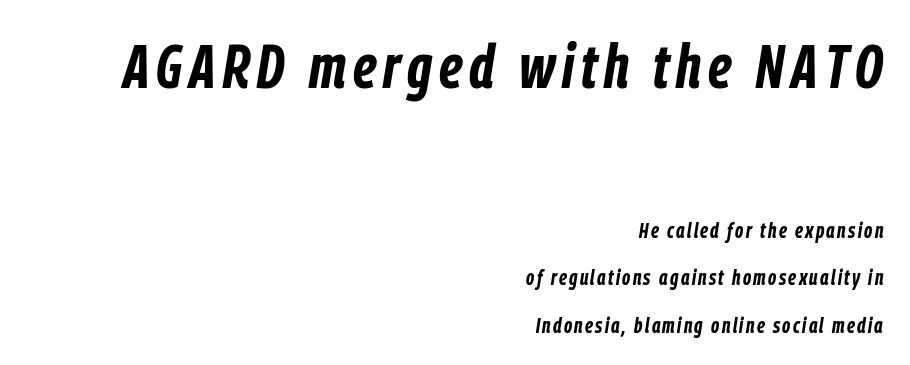
Q: Is the text bold? A: Yes.
Q: Is the text italic (slanted)? A: Yes, it leans right by about 9 degrees.
Q: Is the text underlined? A: No.
Q: How is the paragraph aligned? A: Right-aligned.
Q: Is the spacing between lines tight, normal or loose? A: Loose.
Q: Which block of text is set in a larger size, the first (top) or the second (bottom)? A: The first (top) one.
Q: Width (condensed, normal, or wide)? A: Condensed.
Q: Stroke contrast? A: Low.
Q: x-height? A: Medium.
Q: Monospaced? A: No.
